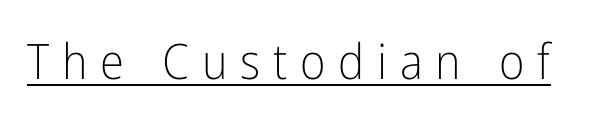
{"serif": "no", "italic": "no", "bold": "no", "weight": "light", "width": "condensed", "stroke_contrast": "low", "x_height": "medium", "monospaced": "no", "underline": "yes", "letter_spacing": "wide", "letter_spacing_em": 0.26, "glyph_px": 49}
